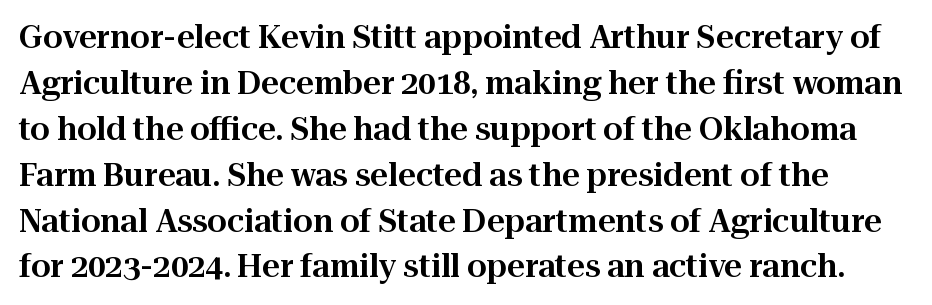
The image shows 31 px serif type, upright; set normal line spacing (1.48x), normal letter spacing, not underlined; high stroke contrast and a medium x-height.
